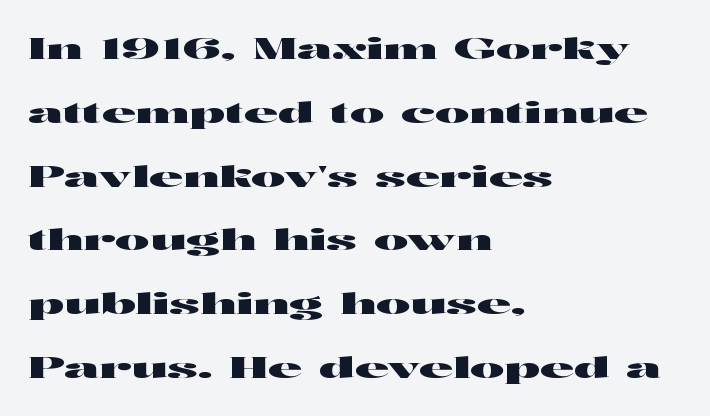
{"serif": "no", "italic": "no", "width": "wide", "stroke_contrast": "high", "x_height": "medium", "monospaced": "no", "underline": "no", "align": "left", "line_spacing": "loose", "line_spacing_ratio": 2.2, "letter_spacing": "normal", "letter_spacing_em": 0.0, "glyph_px": 29}
